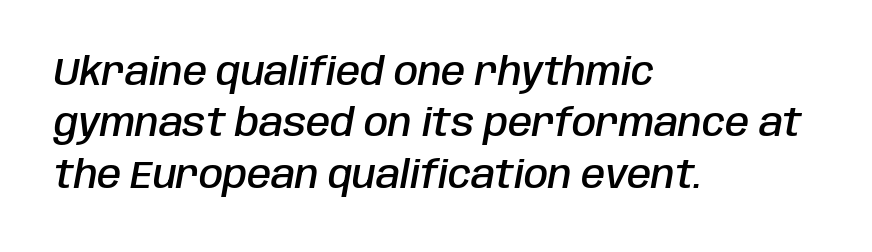
Q: Is the text bold? A: Semi-bold.
Q: Is the text italic (slanted)? A: Yes, it leans right by about 10 degrees.
Q: Is the text underlined? A: No.
Q: How is the paragraph aligned? A: Left-aligned.
Q: Is the spacing between letters normal or unusually wide? A: Normal.
Q: Is the spacing between lines tight, normal or loose? A: Normal.
Q: Width (condensed, normal, or wide)? A: Condensed.
Q: Stroke contrast? A: Low.
Q: x-height? A: Large.
Q: Monospaced? A: No.
